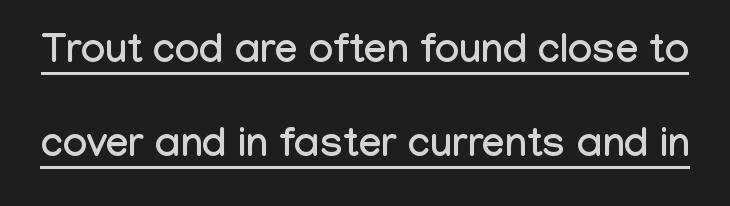
The image shows 41 px condensed sans-serif type, upright; set loose line spacing (2.29x), normal letter spacing, underlined; low stroke contrast and a medium x-height.
